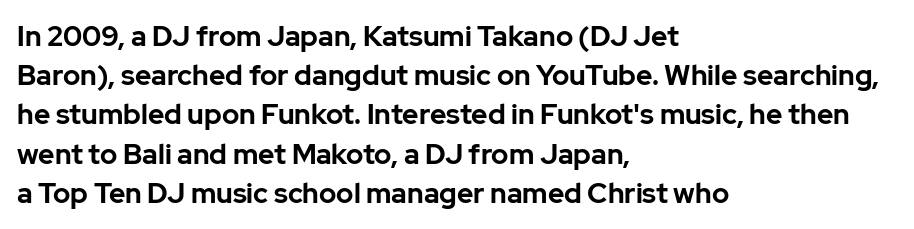
Q: Is the text bold? A: Yes.
Q: Is the text italic (slanted)? A: No, it is upright.
Q: Is the typeface a serif or a sans-serif typeface? A: Sans-serif.
Q: Is the text underlined? A: No.
Q: How is the paragraph aligned? A: Left-aligned.
Q: Is the spacing between letters normal or unusually wide? A: Normal.
Q: Is the spacing between lines tight, normal or loose? A: Normal.
Q: Width (condensed, normal, or wide)? A: Normal.
Q: Stroke contrast? A: Low.
Q: x-height? A: Medium.
Q: Monospaced? A: No.
